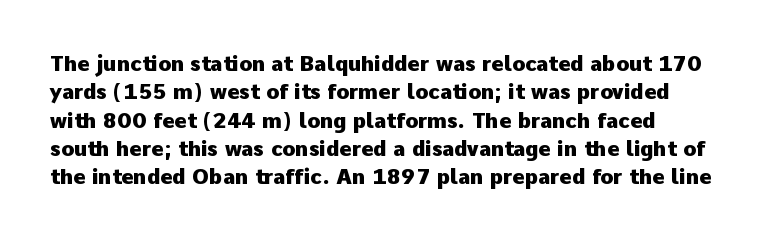
You can tell it's not italic because the verticals are truly vertical. Spacing between characters is what you'd get straight out of the box. A typesetter would call this leading conventional body-copy spacing. Summary of weight: heavy, a full bold.
